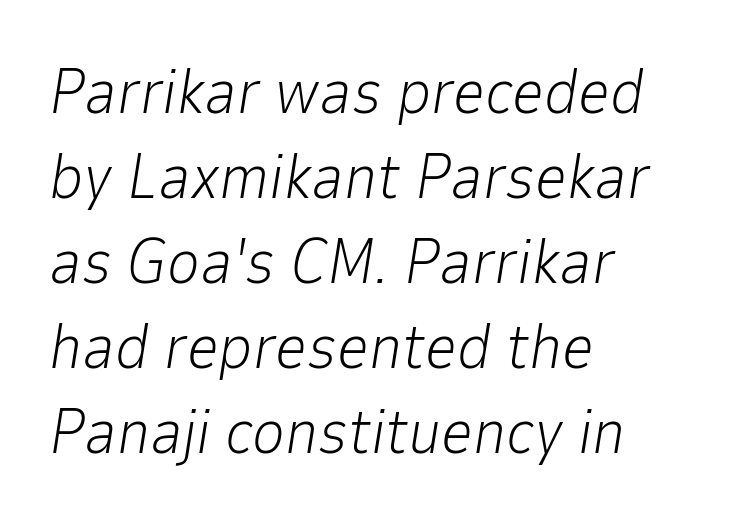
Leftover space on each line is placed entirely after the last word. The block of text has a typical density, with ordinary space between rows. This rendering features lettering with no underline. The cut favours lightness, reaching ordinary text weight at its darkest.
